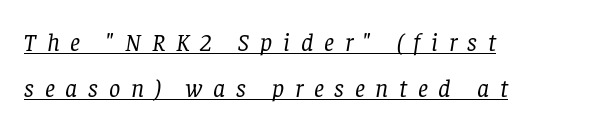
This sample uses an oblique cut, with every glyph tilted off the vertical. This rendering widens character spacing well past its baseline value. Leftover space on each line is placed entirely after the last word. Emphasis is given by a line drawn under the lettering.
